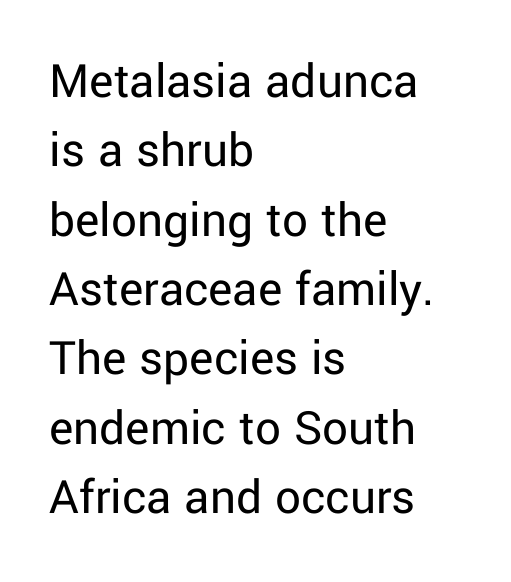
The image shows 51 px regular-weight sans-serif type, upright; set left-aligned, normal line spacing (1.36x), normal letter spacing, not underlined; low stroke contrast and a medium x-height.
